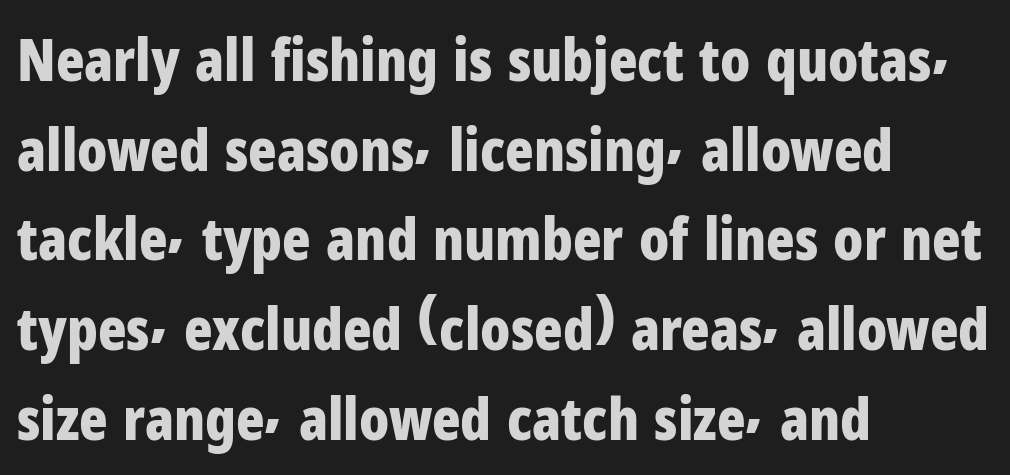
{"serif": "no", "italic": "no", "bold": "yes", "weight": "bold", "width": "condensed", "stroke_contrast": "low", "x_height": "medium", "monospaced": "no", "underline": "no", "align": "left", "line_spacing": "normal", "line_spacing_ratio": 1.52, "letter_spacing": "normal", "letter_spacing_em": 0.0, "glyph_px": 59}
